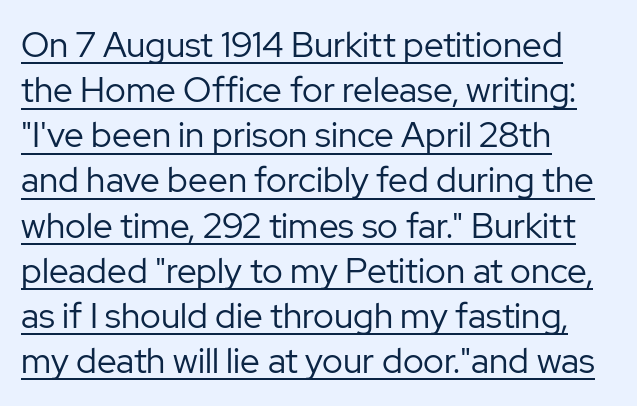
The image shows 35 px regular-weight sans-serif type, upright; set left-aligned, normal line spacing (1.29x), normal letter spacing, underlined; low stroke contrast and a medium x-height.
